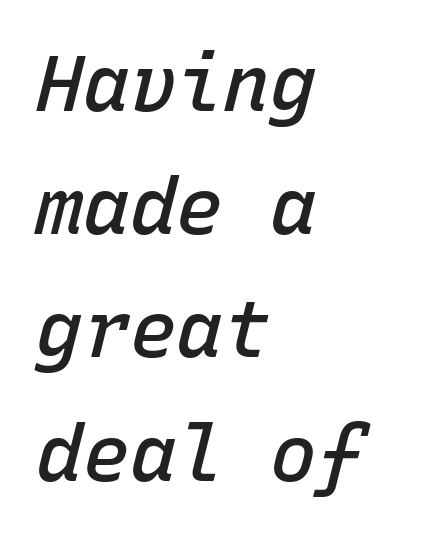
Q: Is the text bold? A: Semi-bold.
Q: Is the text italic (slanted)? A: Yes, it leans right by about 15 degrees.
Q: Is the text underlined? A: No.
Q: How is the paragraph aligned? A: Left-aligned.
Q: Is the spacing between letters normal or unusually wide? A: Normal.
Q: Is the spacing between lines tight, normal or loose? A: Normal.
Q: Width (condensed, normal, or wide)? A: Normal.
Q: Stroke contrast? A: Low.
Q: x-height? A: Medium.
Q: Monospaced? A: Yes.
